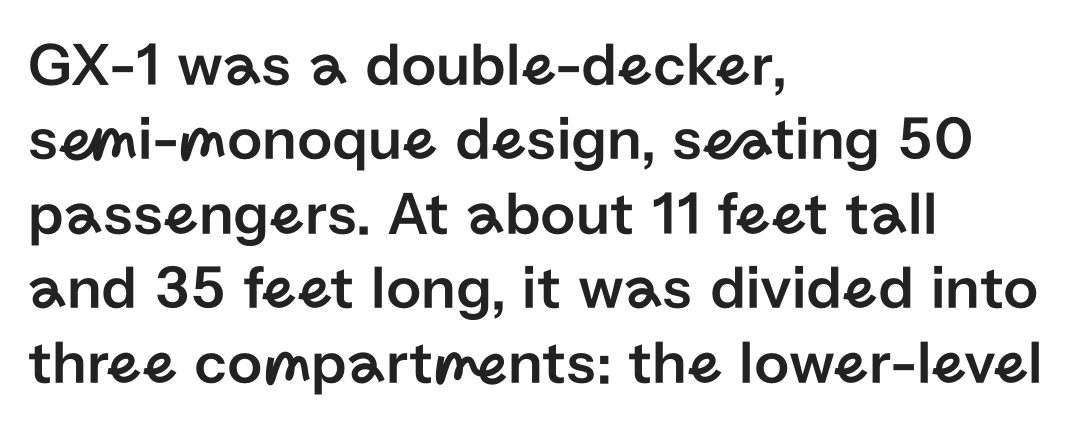
{"serif": "no", "italic": "no", "width": "normal", "stroke_contrast": "low", "x_height": "medium", "monospaced": "no", "underline": "no", "align": "left", "line_spacing_ratio": 1.2, "letter_spacing": "normal", "letter_spacing_em": 0.0, "glyph_px": 62}
